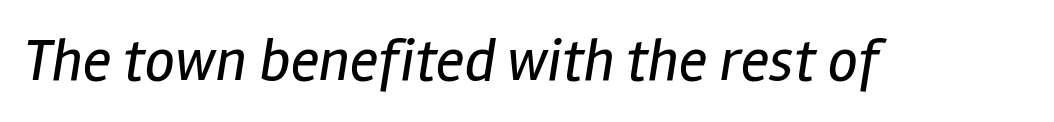
The image shows 60 px regular-weight, condensed type, italic (leaning right); set normal letter spacing, not underlined; low stroke contrast and a medium x-height.
